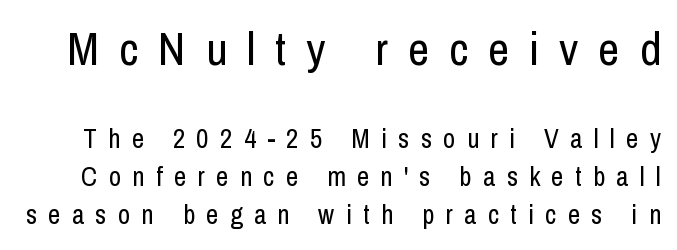
{"serif": "no", "italic": "no", "bold": "no", "weight": "regular", "width": "condensed", "stroke_contrast": "low", "x_height": "medium", "monospaced": "no", "underline": "no", "line_spacing": "normal", "line_spacing_ratio": 1.41, "letter_spacing": "wide", "letter_spacing_em": 0.42, "larger_block": "first", "size_ratio": 1.74, "glyph_px": 47}
